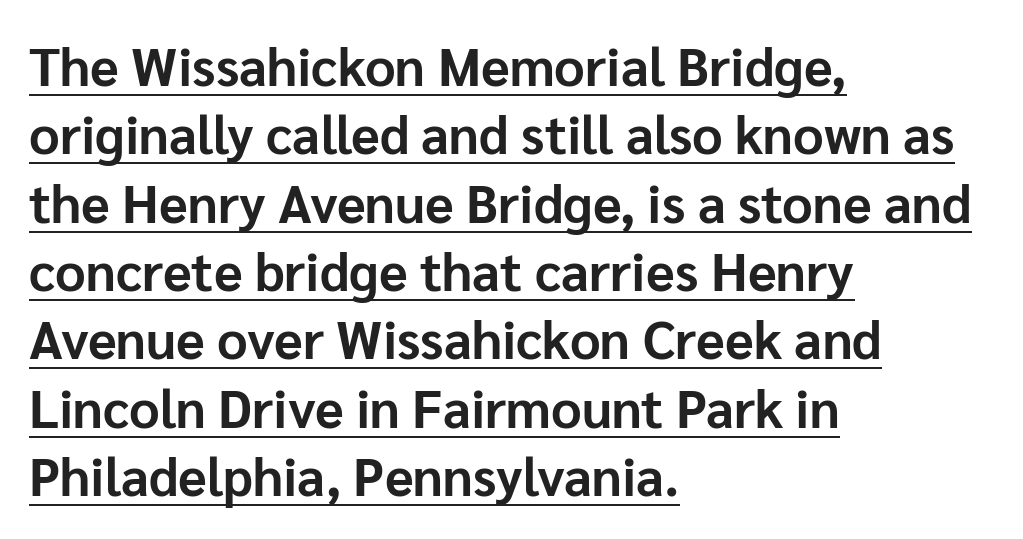
The face used here is rendered with its standard letterfit. Every row of glyphs begins at an identical x-position on the left. Notice how thick the strokes are: this is what a full bold looks like. Students, observe: this is what conventionally led text looks like.
